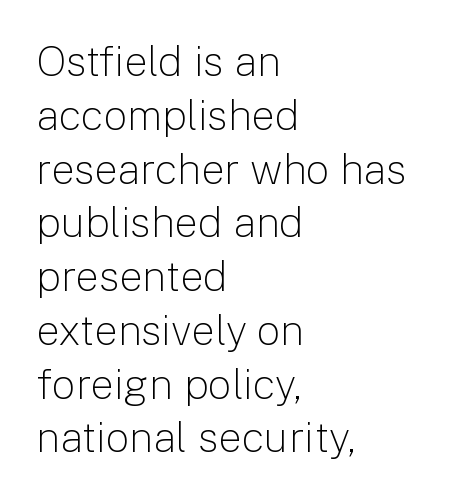
{"serif": "no", "italic": "no", "bold": "no", "weight": "light", "width": "normal", "stroke_contrast": "low", "x_height": "medium", "monospaced": "no", "underline": "no", "align": "left", "line_spacing": "normal", "line_spacing_ratio": 1.28, "letter_spacing": "normal", "letter_spacing_em": 0.0, "glyph_px": 42}
